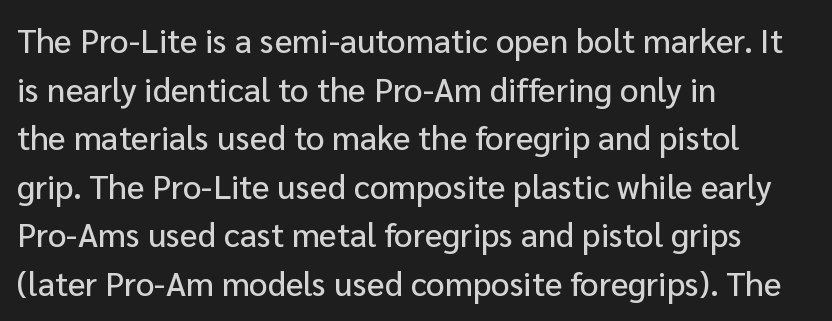
The image shows 33 px sans-serif type, upright; set left-aligned, normal line spacing (1.47x), normal letter spacing, not underlined; low stroke contrast and a medium x-height.
